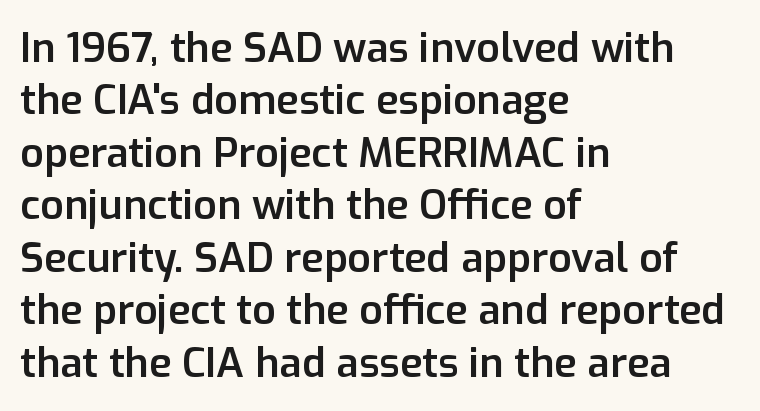
{"serif": "no", "italic": "no", "bold": "semi", "weight": "semibold", "width": "normal", "stroke_contrast": "low", "x_height": "medium", "monospaced": "no", "underline": "no", "align": "left", "line_spacing": "normal", "line_spacing_ratio": 1.28, "letter_spacing": "normal", "letter_spacing_em": 0.0, "glyph_px": 41}
